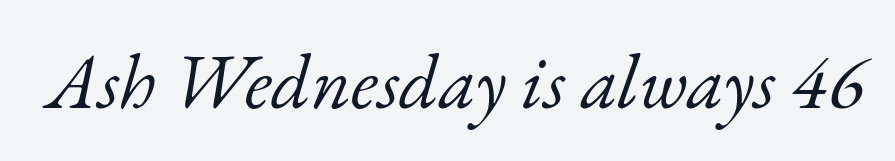
The passage shown is typeset with a serif family. Glance below the letters and you will spot only blank space. Caption: standard tracking, unaltered. It's the slanting kind of type.
